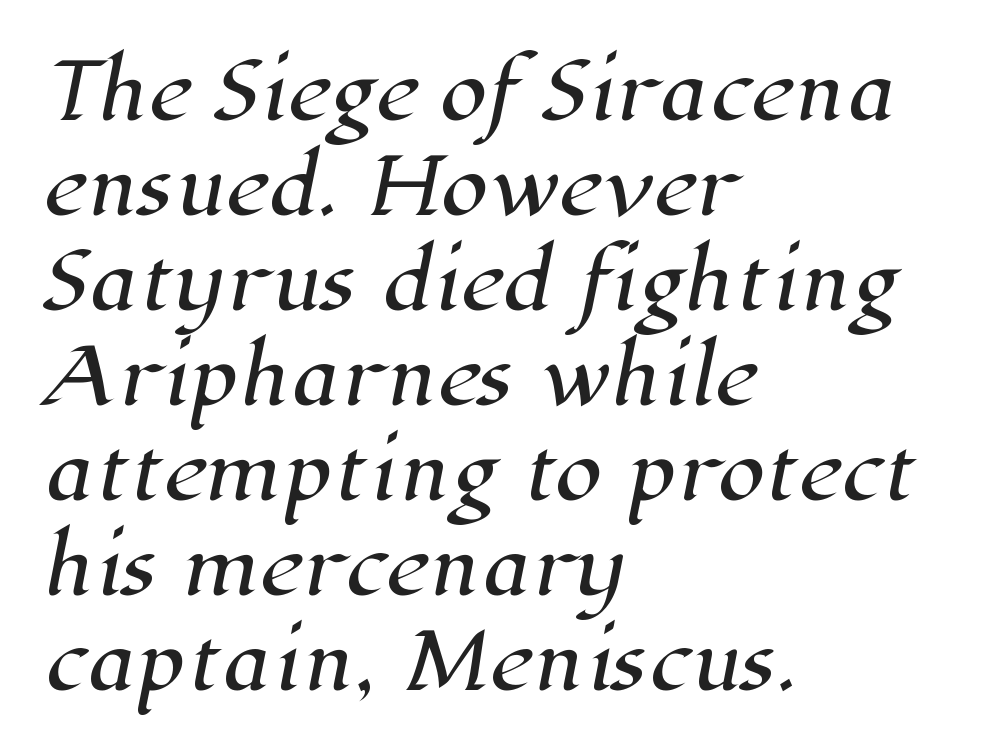
{"serif": "yes", "width": "normal", "stroke_contrast": "high", "x_height": "medium", "monospaced": "no", "underline": "no", "align": "left", "line_spacing": "normal", "line_spacing_ratio": 1.25, "letter_spacing": "normal", "letter_spacing_em": 0.0, "glyph_px": 76}
